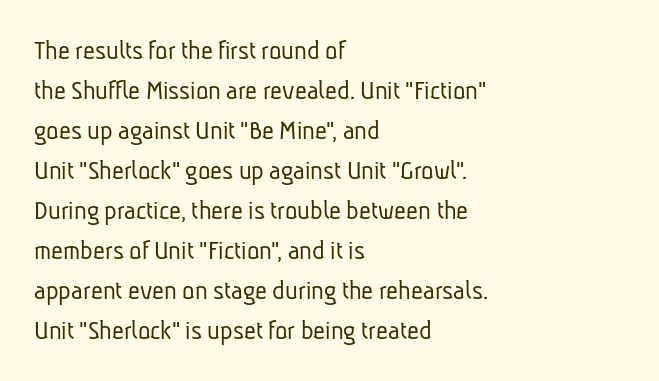
Underlining? Definitely not there. Compared with a typical body face, this is equally light or lighter still. Line beginnings align vertically; line endings do not. Default kerning and tracking; the words read as compact shapes.
